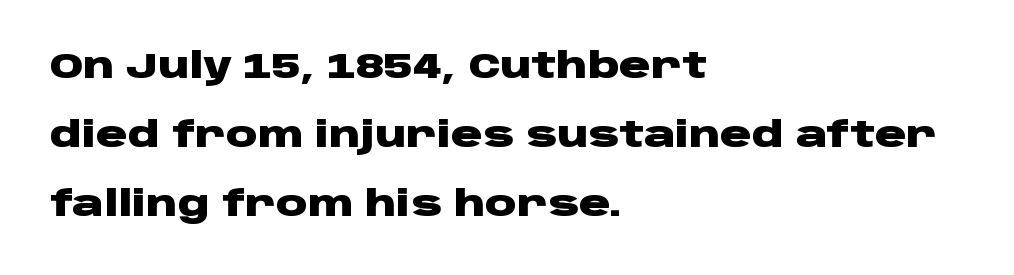
{"serif": "no", "italic": "no", "bold": "yes", "weight": "heavy", "width": "wide", "stroke_contrast": "low", "x_height": "large", "monospaced": "no", "underline": "no", "align": "left", "line_spacing": "loose", "line_spacing_ratio": 1.97, "letter_spacing": "normal", "letter_spacing_em": 0.0, "glyph_px": 35}
